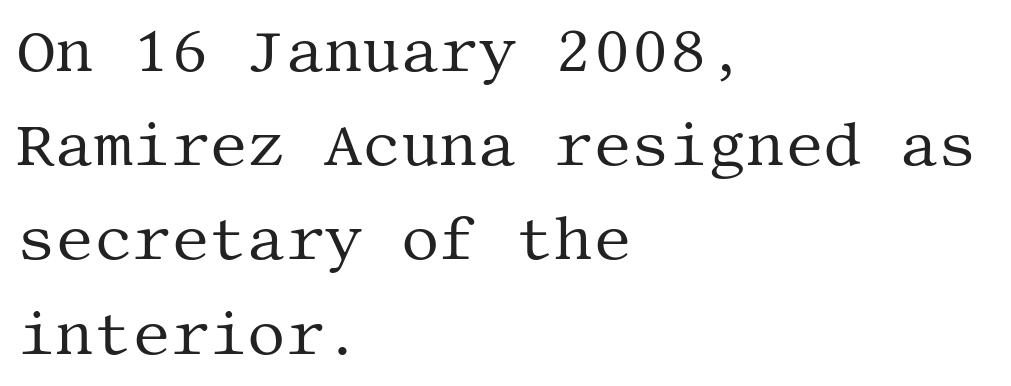
{"serif": "yes", "italic": "no", "bold": "no", "weight": "regular", "width": "normal", "stroke_contrast": "medium", "x_height": "large", "underline": "no", "align": "left", "line_spacing": "normal", "line_spacing_ratio": 1.57, "letter_spacing": "normal", "letter_spacing_em": 0.0, "glyph_px": 60}
